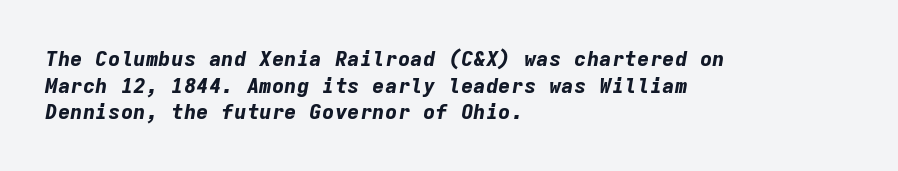
{"italic": "yes", "lean": "right", "slant_degrees": 9, "bold": "yes", "underline": "no", "align": "left", "line_spacing": "normal", "line_spacing_ratio": 1.27, "letter_spacing": "normal", "letter_spacing_em": 0.0, "glyph_px": 21}
